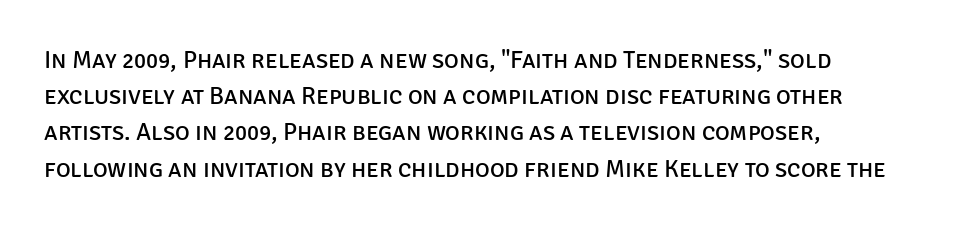
{"italic": "no", "bold": "no", "underline": "no", "align": "left", "line_spacing": "normal", "line_spacing_ratio": 1.45, "letter_spacing": "normal", "letter_spacing_em": 0.0, "glyph_px": 25}
